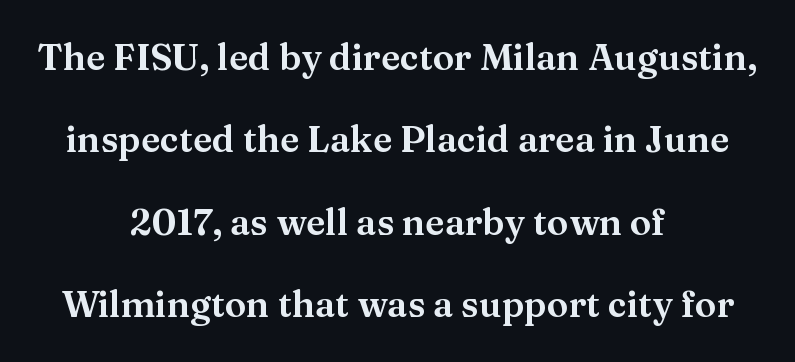
To sum up the face: it has serifs. The space directly below the letters is spotless. Italic? Not at all — the glyphs are vertical. The paragraph shown floats in the horizontal middle. Nothing unusual about the tracking: characters are spaced as the font intends. Quick note: interline space is abundant.
